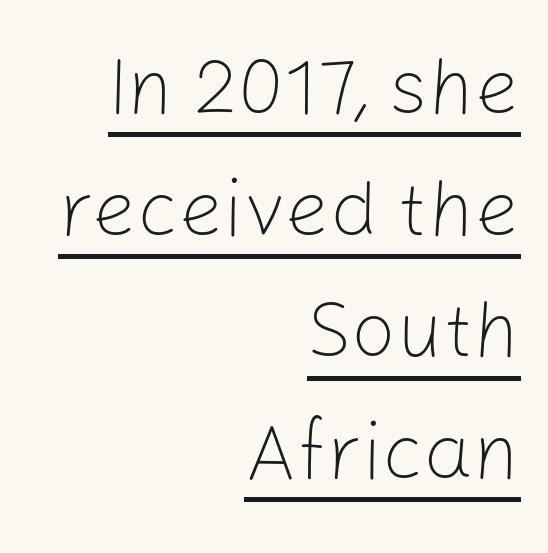
Q: Is the text bold? A: No.
Q: Is the text italic (slanted)? A: No, it is upright.
Q: Is the typeface a serif or a sans-serif typeface? A: Sans-serif.
Q: Is the text underlined? A: Yes.
Q: How is the paragraph aligned? A: Right-aligned.
Q: Is the spacing between letters normal or unusually wide? A: Normal.
Q: Is the spacing between lines tight, normal or loose? A: Normal.
Q: Width (condensed, normal, or wide)? A: Normal.
Q: Stroke contrast? A: Low.
Q: x-height? A: Medium.
Q: Monospaced? A: No.
